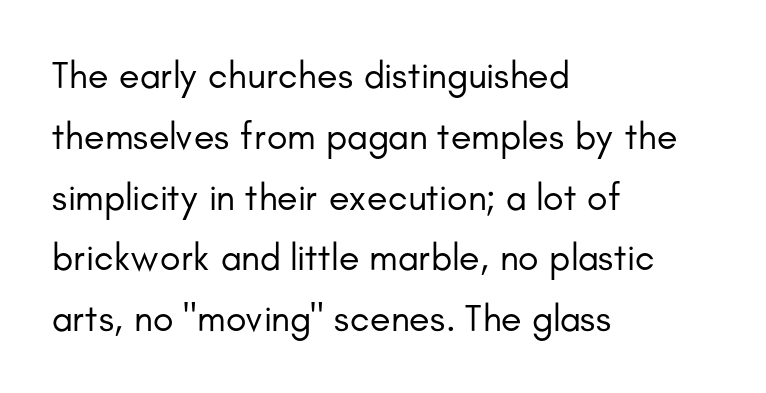
No chunkiness to these letters — they're not bold. You can tell it's not italic because the verticals are truly vertical. The passage shown is typed in a proportional face where columns would drift. Notice how descenders clear the ascenders below comfortably — that's standard leading. Check under the words: just untouched page.
